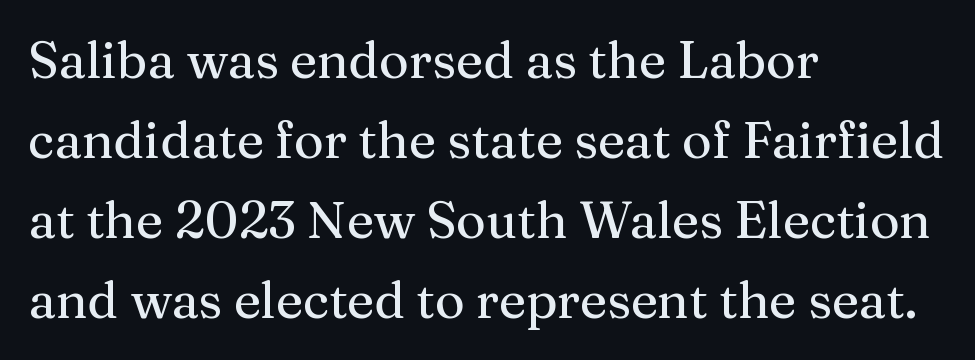
{"serif": "yes", "italic": "no", "width": "normal", "stroke_contrast": "medium", "x_height": "medium", "monospaced": "no", "underline": "no", "align": "left", "line_spacing": "normal", "line_spacing_ratio": 1.57, "letter_spacing": "normal", "letter_spacing_em": 0.0, "glyph_px": 51}
